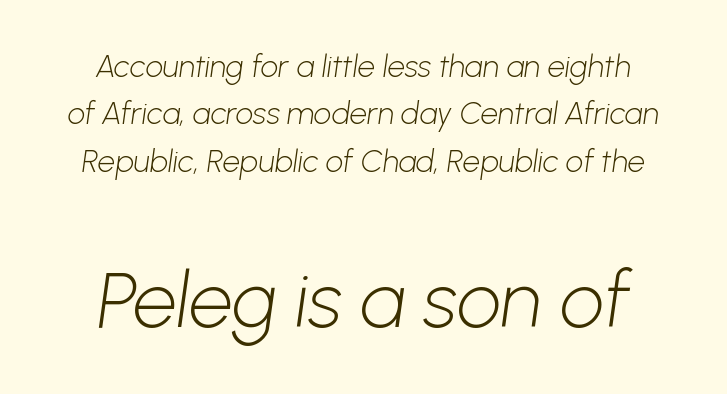
Stem width sits at or under what a default text font uses. Both edges are ragged and mirror each other, which tells us the setting is centered. Block two is the big one; block one sits smaller above it. There is no visible air inserted between adjacent glyphs. Anything drawn beneath the words? Only blank space.
